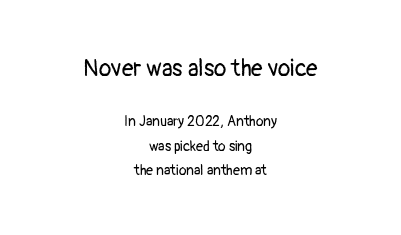
{"italic": "no", "bold": "no", "underline": "no", "align": "center", "line_spacing_ratio": 1.74, "letter_spacing": "normal", "letter_spacing_em": 0.0, "larger_block": "first", "size_ratio": 1.64, "glyph_px": 23}
